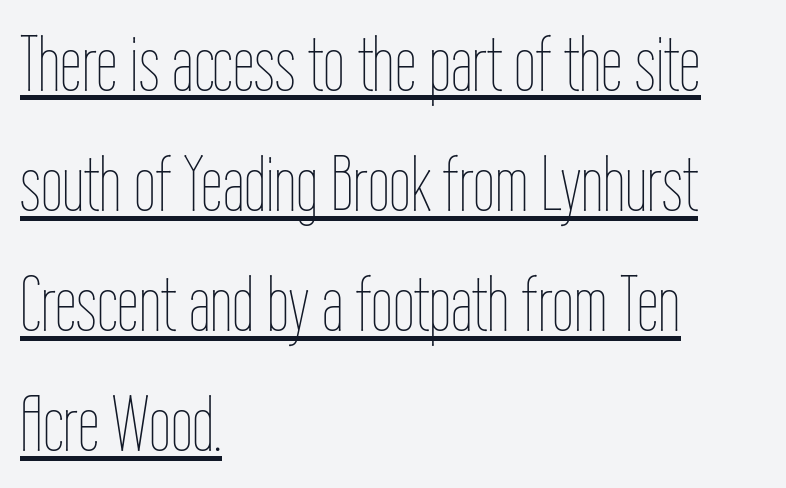
{"italic": "no", "bold": "no", "weight": "thin", "width": "condensed", "stroke_contrast": "low", "x_height": "medium", "monospaced": "no", "underline": "yes", "align": "left", "line_spacing": "normal", "line_spacing_ratio": 1.54, "letter_spacing": "normal", "letter_spacing_em": 0.0, "glyph_px": 78}
